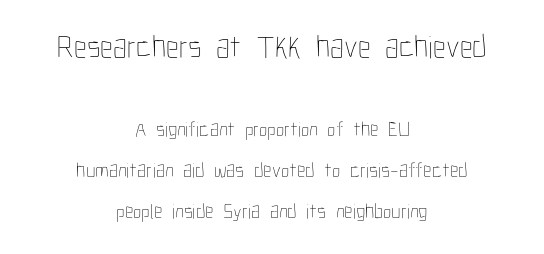
{"italic": "no", "bold": "no", "weight": "thin", "width": "condensed", "stroke_contrast": "low", "x_height": "medium", "monospaced": "no", "underline": "no", "align": "center", "line_spacing": "loose", "line_spacing_ratio": 1.95, "letter_spacing": "normal", "letter_spacing_em": 0.0, "larger_block": "first", "size_ratio": 1.52, "glyph_px": 32}
